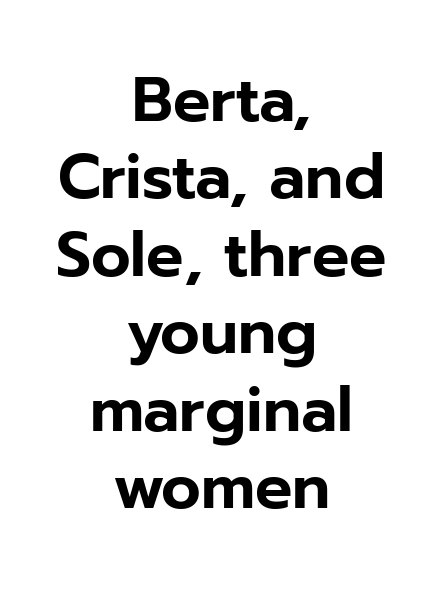
Q: Is the text italic (slanted)? A: No, it is upright.
Q: Is the typeface a serif or a sans-serif typeface? A: Sans-serif.
Q: Is the text underlined? A: No.
Q: How is the paragraph aligned? A: Centered.
Q: Is the spacing between letters normal or unusually wide? A: Normal.
Q: Is the spacing between lines tight, normal or loose? A: Normal.
Q: Width (condensed, normal, or wide)? A: Normal.
Q: Stroke contrast? A: Low.
Q: x-height? A: Medium.
Q: Monospaced? A: No.
